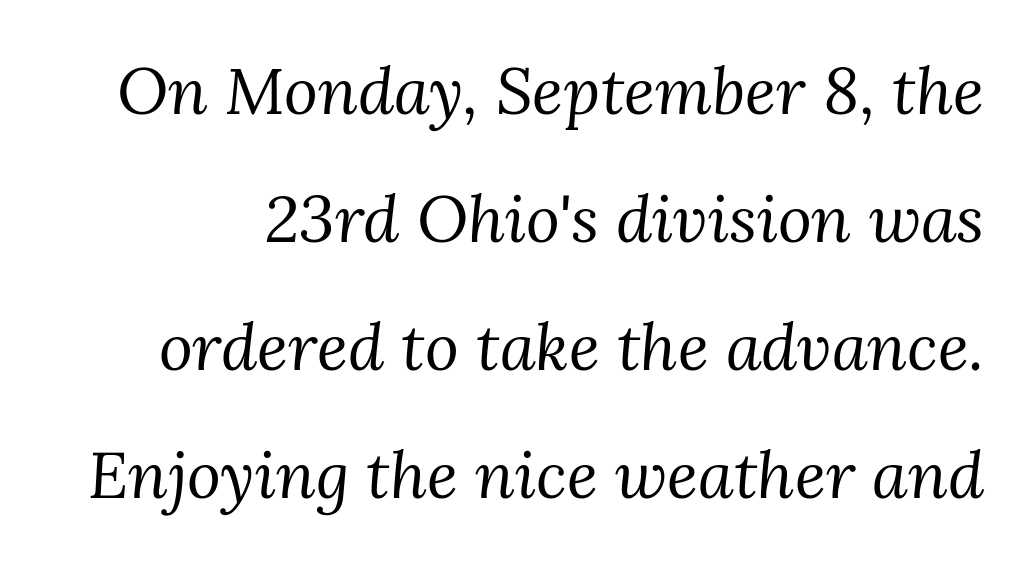
{"serif": "yes", "italic": "yes", "lean": "right", "slant_degrees": 3, "bold": "no", "weight": "regular", "width": "normal", "stroke_contrast": "medium", "x_height": "medium", "monospaced": "no", "underline": "no", "line_spacing": "loose", "line_spacing_ratio": 1.97, "letter_spacing": "normal", "letter_spacing_em": 0.0, "glyph_px": 65}
